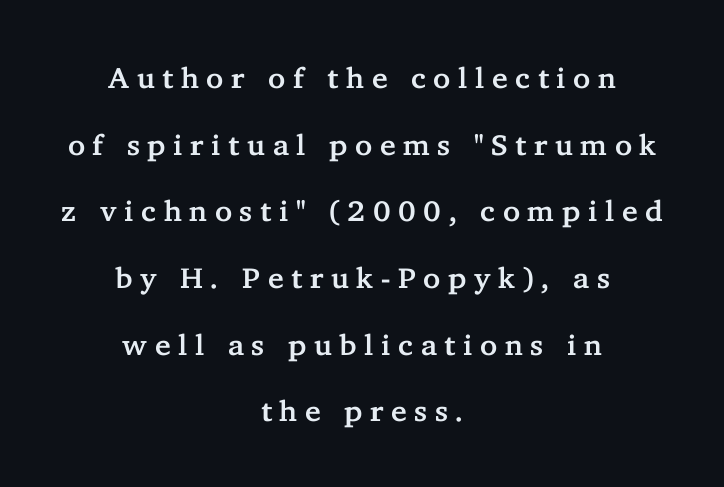
The image shows 29 px serif type, upright; set centered, loose line spacing (2.3x), unusually wide letter spacing (+0.26 em), not underlined; low stroke contrast and a medium x-height.
